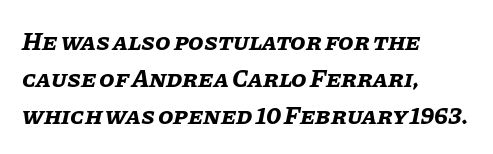
Heft: maximum for text — a bold. The compositor pushed each line to the left boundary. Just letters on the line, the space beneath them empty. The face used here is rendered with its standard letterfit. The passage shown leans; its letterforms are oblique. Each new line begins a customary step beneath the previous one.
